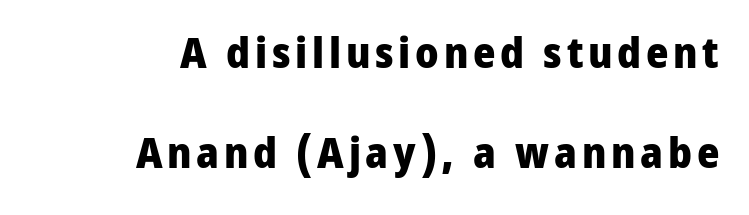
Q: Is the text bold? A: Yes.
Q: Is the text italic (slanted)? A: No, it is upright.
Q: Is the typeface a serif or a sans-serif typeface? A: Sans-serif.
Q: Is the text underlined? A: No.
Q: How is the paragraph aligned? A: Right-aligned.
Q: Is the spacing between lines tight, normal or loose? A: Loose.
Q: Width (condensed, normal, or wide)? A: Normal.
Q: Stroke contrast? A: Low.
Q: x-height? A: Medium.
Q: Monospaced? A: No.
